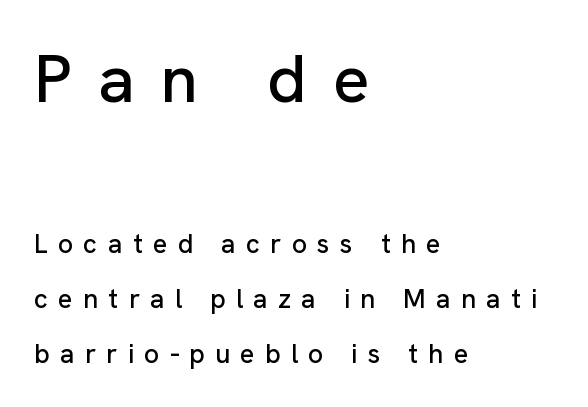
Q: Is the text italic (slanted)? A: No, it is upright.
Q: Is the typeface a serif or a sans-serif typeface? A: Sans-serif.
Q: Is the text underlined? A: No.
Q: How is the paragraph aligned? A: Left-aligned.
Q: Is the spacing between letters normal or unusually wide? A: Unusually wide.
Q: Is the spacing between lines tight, normal or loose? A: Loose.
Q: Which block of text is set in a larger size, the first (top) or the second (bottom)? A: The first (top) one.
Q: Width (condensed, normal, or wide)? A: Normal.
Q: Stroke contrast? A: Low.
Q: x-height? A: Medium.
Q: Monospaced? A: No.
